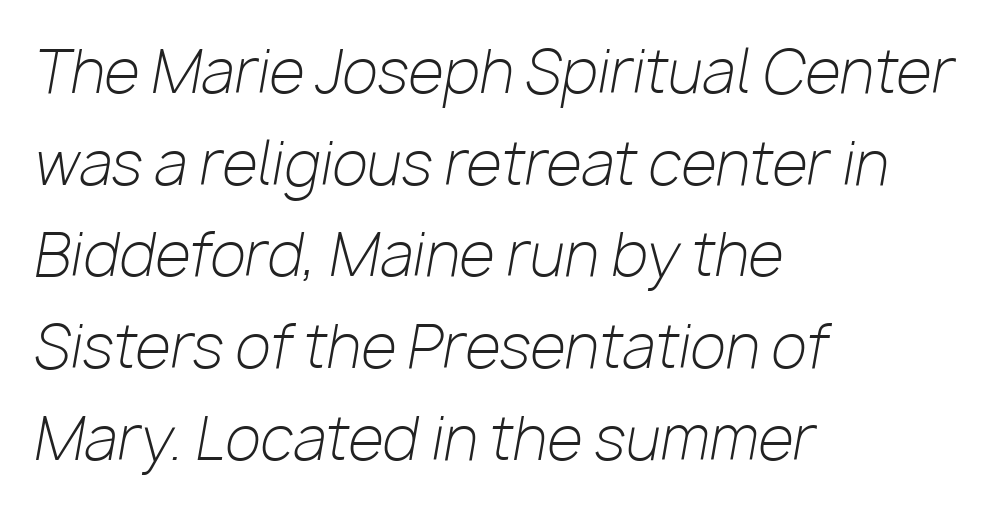
The image shows 58 px light type, italic (leaning right); set left-aligned, normal line spacing (1.58x), normal letter spacing, not underlined; low stroke contrast and a medium x-height.
